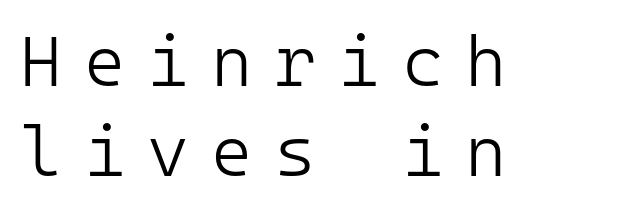
The image shows 71 px light sans-serif type, upright, monospaced; set left-aligned, normal line spacing (1.27x), unusually wide letter spacing (+0.31 em), not underlined; low stroke contrast and a medium x-height.
